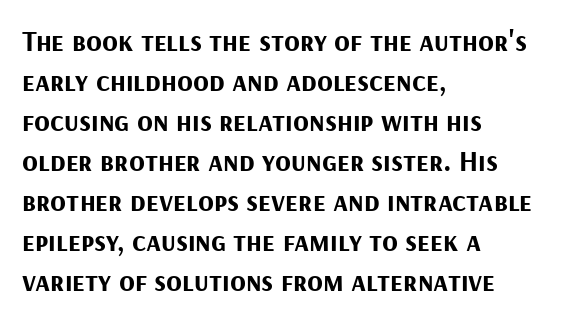
{"serif": "no", "italic": "no", "bold": "yes", "weight": "bold", "width": "normal", "stroke_contrast": "medium", "x_height": "medium", "monospaced": "no", "underline": "no", "align": "left", "line_spacing": "normal", "line_spacing_ratio": 1.38, "letter_spacing": "normal", "letter_spacing_em": 0.0, "glyph_px": 29}
